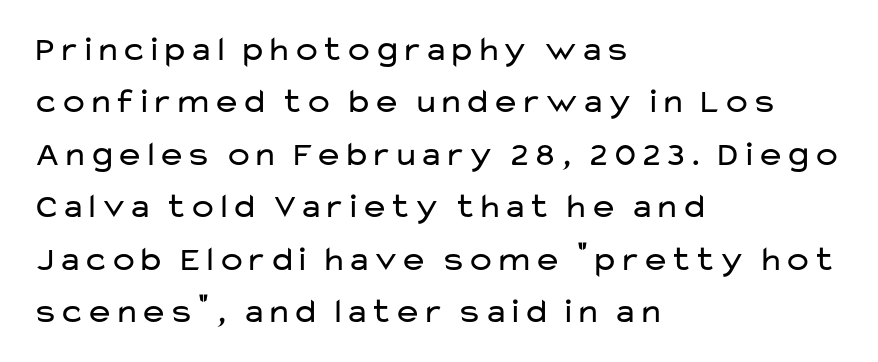
Q: Is the text bold? A: No.
Q: Is the text italic (slanted)? A: No, it is upright.
Q: Is the typeface a serif or a sans-serif typeface? A: Sans-serif.
Q: Is the text underlined? A: No.
Q: How is the paragraph aligned? A: Left-aligned.
Q: Is the spacing between letters normal or unusually wide? A: Normal.
Q: Is the spacing between lines tight, normal or loose? A: Normal.
Q: Width (condensed, normal, or wide)? A: Wide.
Q: Stroke contrast? A: Low.
Q: x-height? A: Medium.
Q: Monospaced? A: No.
